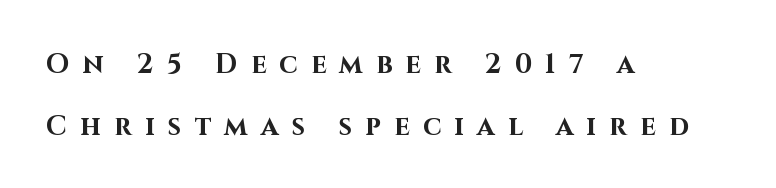
{"italic": "no", "bold": "yes", "underline": "no", "align": "left", "line_spacing": "loose", "line_spacing_ratio": 2.31, "letter_spacing": "wide", "letter_spacing_em": 0.49, "glyph_px": 27}
